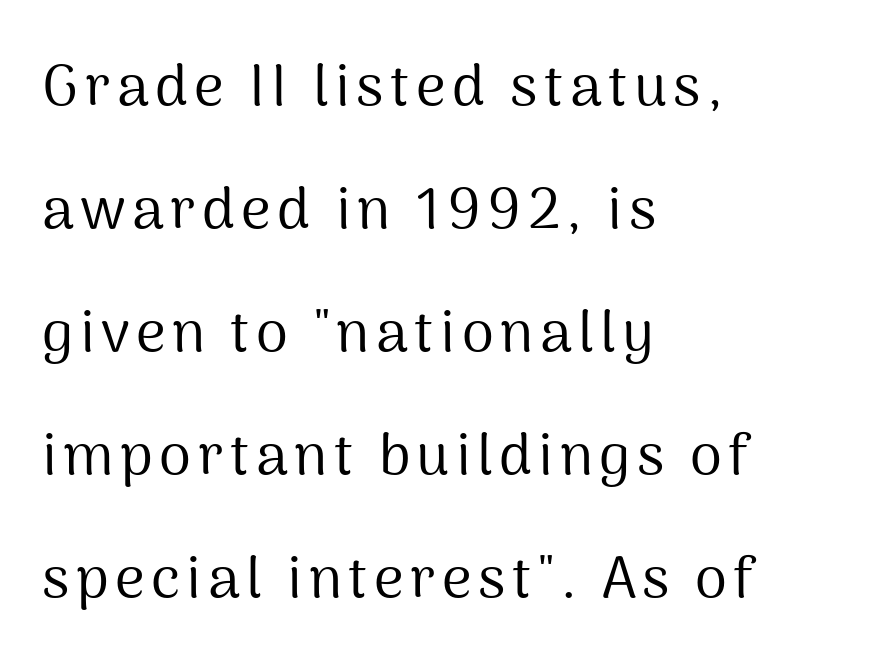
Q: Is the text bold? A: No.
Q: Is the text italic (slanted)? A: No, it is upright.
Q: Is the typeface a serif or a sans-serif typeface? A: Sans-serif.
Q: Is the text underlined? A: No.
Q: How is the paragraph aligned? A: Left-aligned.
Q: Is the spacing between lines tight, normal or loose? A: Loose.
Q: Width (condensed, normal, or wide)? A: Normal.
Q: Stroke contrast? A: Medium.
Q: x-height? A: Medium.
Q: Monospaced? A: No.
